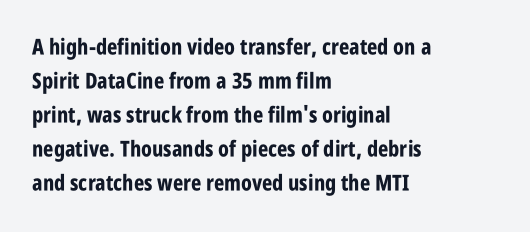
{"italic": "no", "bold": "yes", "underline": "no", "align": "left", "line_spacing": "normal", "line_spacing_ratio": 1.55, "letter_spacing": "normal", "letter_spacing_em": 0.0, "glyph_px": 22}
